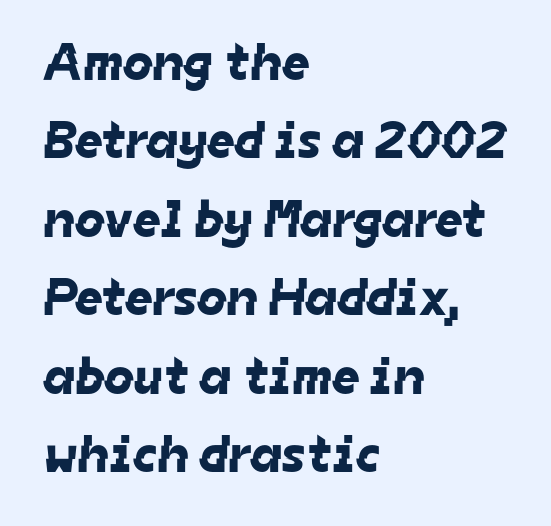
{"serif": "no", "width": "normal", "stroke_contrast": "low", "x_height": "medium", "monospaced": "no", "underline": "no", "align": "left", "line_spacing": "normal", "line_spacing_ratio": 1.48, "letter_spacing": "normal", "letter_spacing_em": 0.0, "glyph_px": 53}
